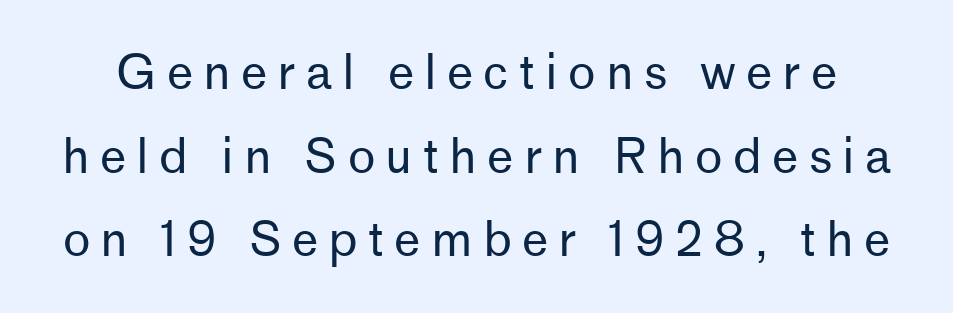
Q: Is the text bold? A: No.
Q: Is the text italic (slanted)? A: No, it is upright.
Q: Is the typeface a serif or a sans-serif typeface? A: Sans-serif.
Q: Is the text underlined? A: No.
Q: Is the spacing between letters normal or unusually wide? A: Unusually wide.
Q: Width (condensed, normal, or wide)? A: Normal.
Q: Stroke contrast? A: Low.
Q: x-height? A: Medium.
Q: Monospaced? A: No.
